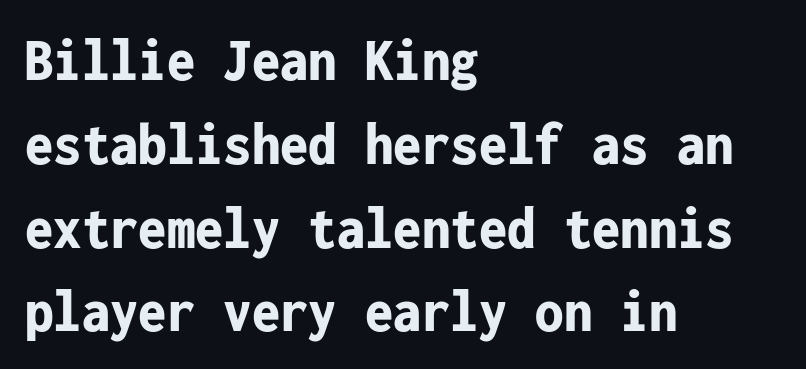
The image shows 63 px bold, condensed sans-serif type, upright, monospaced; set left-aligned, normal line spacing (1.33x), normal letter spacing, not underlined; low stroke contrast and a medium x-height.
